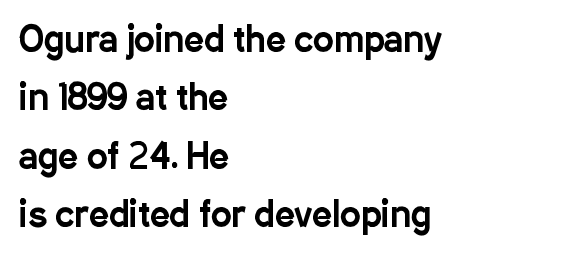
The image shows 35 px condensed sans-serif type, upright; set left-aligned, normal line spacing (1.67x), normal letter spacing, not underlined; low stroke contrast and a medium x-height.
